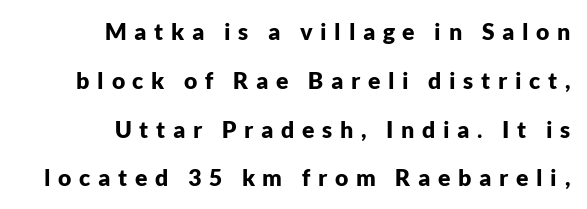
The image shows 23 px bold type, upright; set right-aligned, loose line spacing (2.12x), unusually wide letter spacing (+0.33 em), not underlined.
